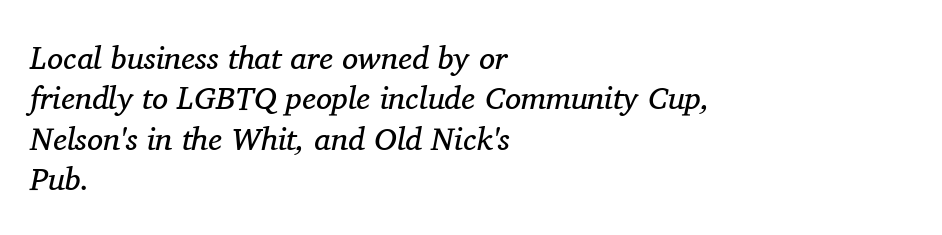
The image shows 32 px regular-weight serif type, italic (leaning right); set left-aligned, normal line spacing (1.26x), normal letter spacing, not underlined; medium stroke contrast and a medium x-height.
